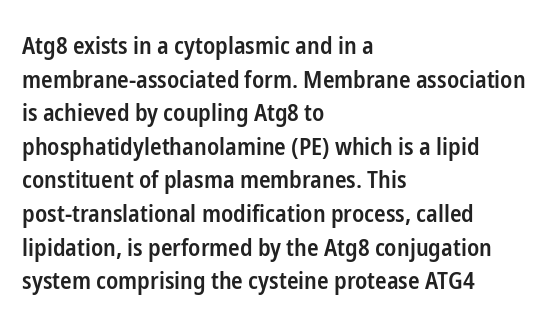
Q: Is the text bold? A: Semi-bold.
Q: Is the text italic (slanted)? A: No, it is upright.
Q: Is the text underlined? A: No.
Q: How is the paragraph aligned? A: Left-aligned.
Q: Is the spacing between letters normal or unusually wide? A: Normal.
Q: Is the spacing between lines tight, normal or loose? A: Normal.
